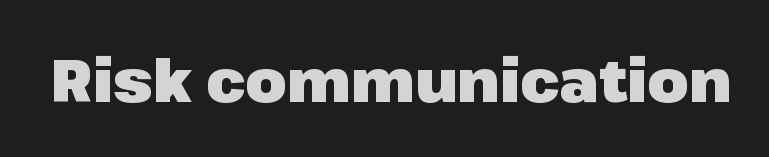
{"serif": "no", "italic": "no", "bold": "yes", "weight": "heavy", "width": "normal", "stroke_contrast": "low", "x_height": "medium", "monospaced": "no", "underline": "no", "letter_spacing": "normal", "letter_spacing_em": 0.0, "glyph_px": 59}
